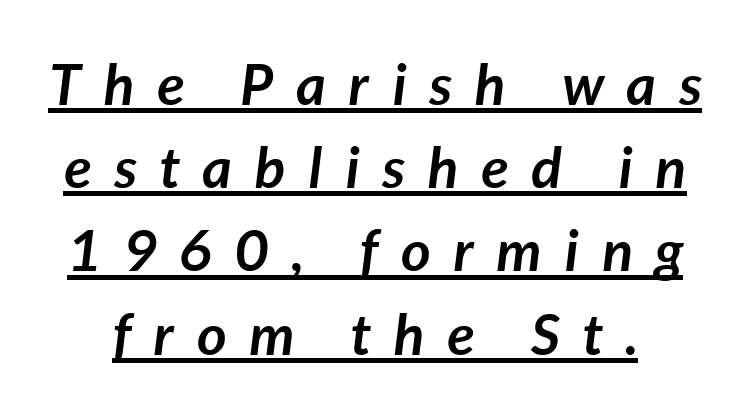
The image shows 57 px semibold type, italic (leaning right); set normal line spacing (1.46x), unusually wide letter spacing (+0.4 em), underlined; low stroke contrast and a medium x-height.
